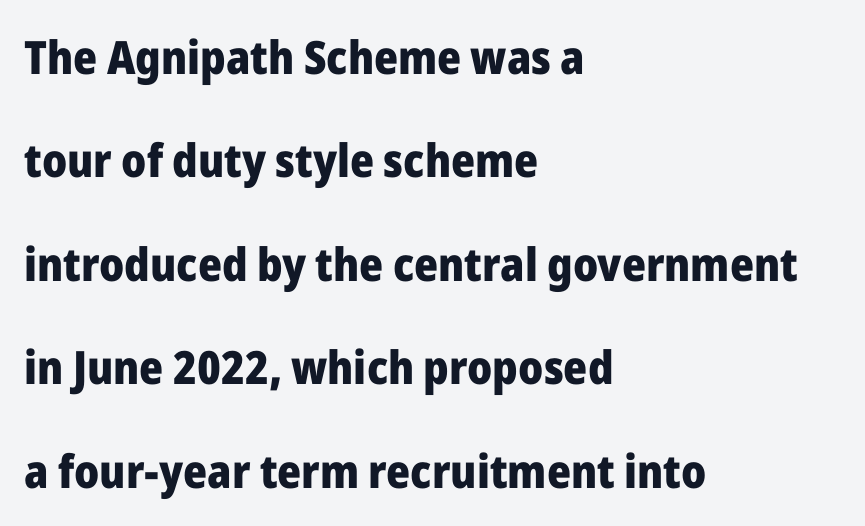
Tracking value appears to be zero — textbook default spacing. A sans-serif font was chosen for this passage. The type sits square on the baseline with zero lean. Compared with typical paragraphs, the rows here are farther apart.
